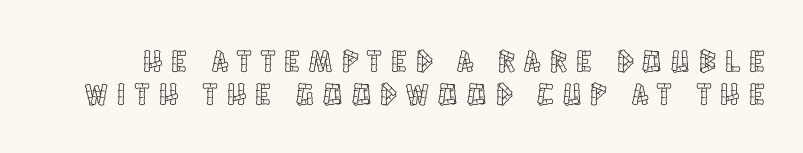
The letterforms stand isolated, each surrounded by extra space. Does the leading feel generous? Not at all — it's pinched. Upright lettering throughout. The space beneath each line is pristine and unruled. Think of a printed novel: that variable character pitch is what you see here.
